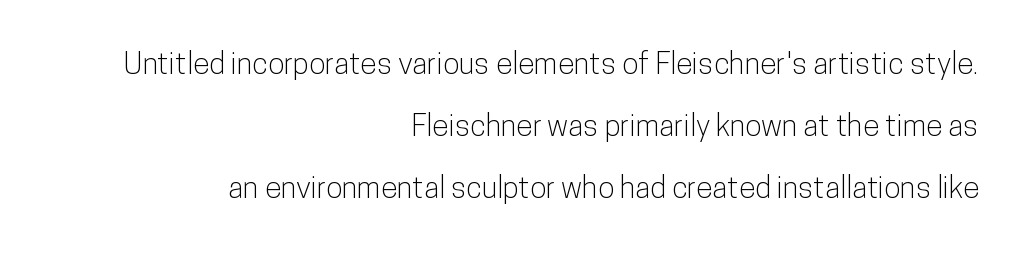
Baseline-to-baseline distance is far greater than the letter height. The compositor pushed each line to the right boundary. The glyphs are unaccompanied by any horizontal stroke below them. Here the designer chose a conventional face with non-uniform glyph widths. What kind of face is this? One without serifs — a sans.
